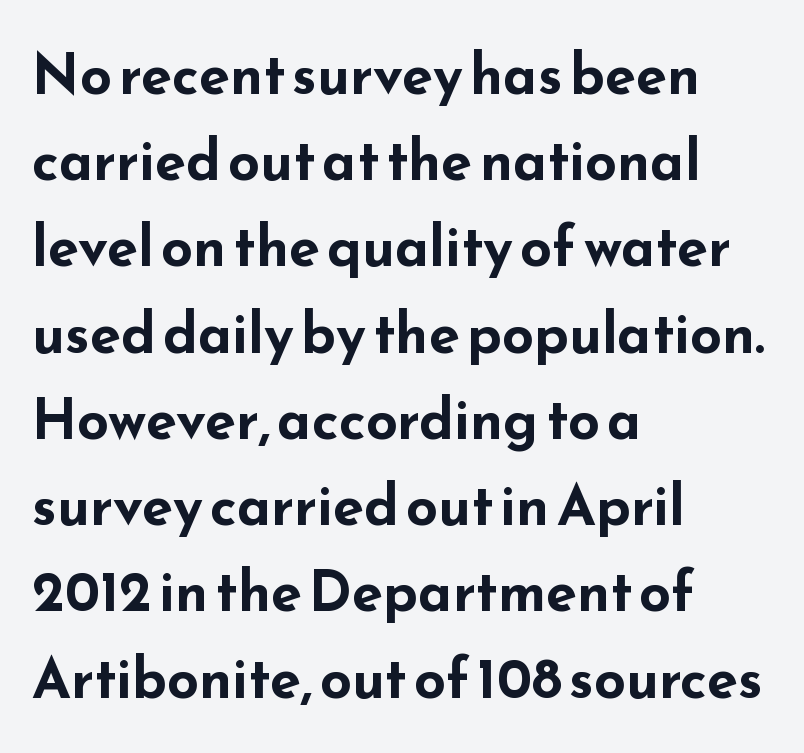
Q: Is the text bold? A: Yes.
Q: Is the text italic (slanted)? A: No, it is upright.
Q: Is the typeface a serif or a sans-serif typeface? A: Sans-serif.
Q: Is the text underlined? A: No.
Q: How is the paragraph aligned? A: Left-aligned.
Q: Is the spacing between letters normal or unusually wide? A: Normal.
Q: Is the spacing between lines tight, normal or loose? A: Normal.
Q: Width (condensed, normal, or wide)? A: Wide.
Q: Stroke contrast? A: Low.
Q: x-height? A: Small.
Q: Monospaced? A: No.
